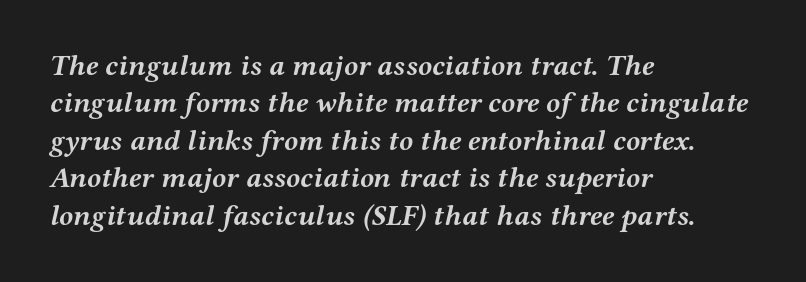
A serif font was chosen for this passage. Think of a printed novel: that variable character pitch is what you see here. Compared with ordinary roman type, these characters are visibly tilted. Letters rest on an invisible, unmarked baseline.
